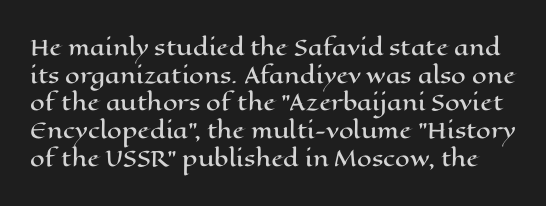
Q: Is the text italic (slanted)? A: No, it is upright.
Q: Is the text underlined? A: No.
Q: Is the spacing between letters normal or unusually wide? A: Normal.
Q: Is the spacing between lines tight, normal or loose? A: Normal.
